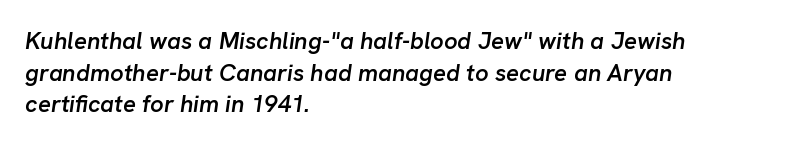
{"italic": "yes", "lean": "right", "slant_degrees": 8, "bold": "semi", "underline": "no", "align": "left", "line_spacing": "normal", "line_spacing_ratio": 1.32, "letter_spacing": "normal", "letter_spacing_em": 0.0, "glyph_px": 24}
